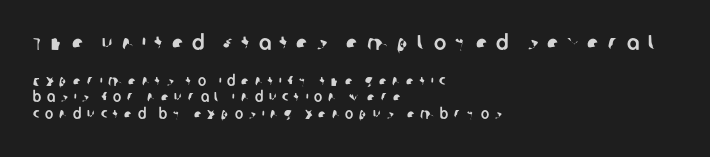
Each row of text sits above clean, open space. Character size in the leading block exceeds that of the trailing block. There is plenty of visible air inserted between adjacent glyphs. Leftover space on each line is placed entirely after the last word.
